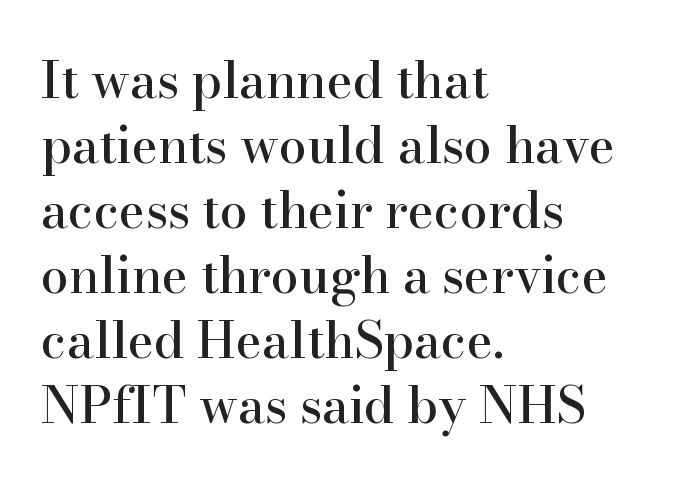
{"serif": "yes", "italic": "no", "width": "normal", "stroke_contrast": "high", "x_height": "small", "monospaced": "no", "underline": "no", "align": "left", "line_spacing": "normal", "line_spacing_ratio": 1.3, "letter_spacing": "normal", "letter_spacing_em": 0.0, "glyph_px": 50}
